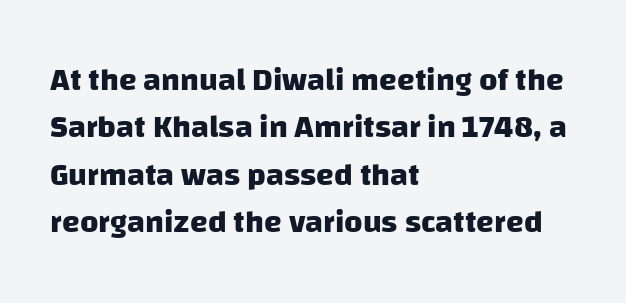
Q: Is the text bold? A: Yes.
Q: Is the typeface a serif or a sans-serif typeface? A: Sans-serif.
Q: Is the text underlined? A: No.
Q: How is the paragraph aligned? A: Left-aligned.
Q: Is the spacing between letters normal or unusually wide? A: Normal.
Q: Is the spacing between lines tight, normal or loose? A: Normal.
Q: Width (condensed, normal, or wide)? A: Normal.
Q: Stroke contrast? A: Low.
Q: x-height? A: Large.
Q: Monospaced? A: No.
